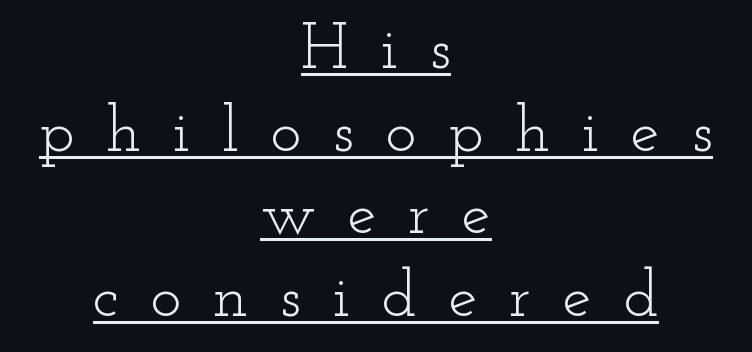
Q: Is the text bold? A: No.
Q: Is the text italic (slanted)? A: No, it is upright.
Q: Is the typeface a serif or a sans-serif typeface? A: Serif.
Q: Is the text underlined? A: Yes.
Q: How is the paragraph aligned? A: Centered.
Q: Is the spacing between letters normal or unusually wide? A: Unusually wide.
Q: Is the spacing between lines tight, normal or loose? A: Normal.
Q: Width (condensed, normal, or wide)? A: Wide.
Q: Stroke contrast? A: Low.
Q: x-height? A: Small.
Q: Monospaced? A: No.
